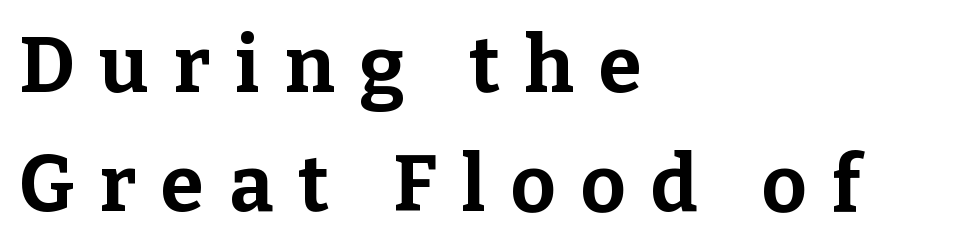
{"serif": "yes", "italic": "no", "bold": "yes", "weight": "bold", "width": "normal", "stroke_contrast": "low", "x_height": "medium", "monospaced": "no", "underline": "no", "align": "left", "line_spacing": "normal", "line_spacing_ratio": 1.53, "letter_spacing": "wide", "letter_spacing_em": 0.32, "glyph_px": 78}
